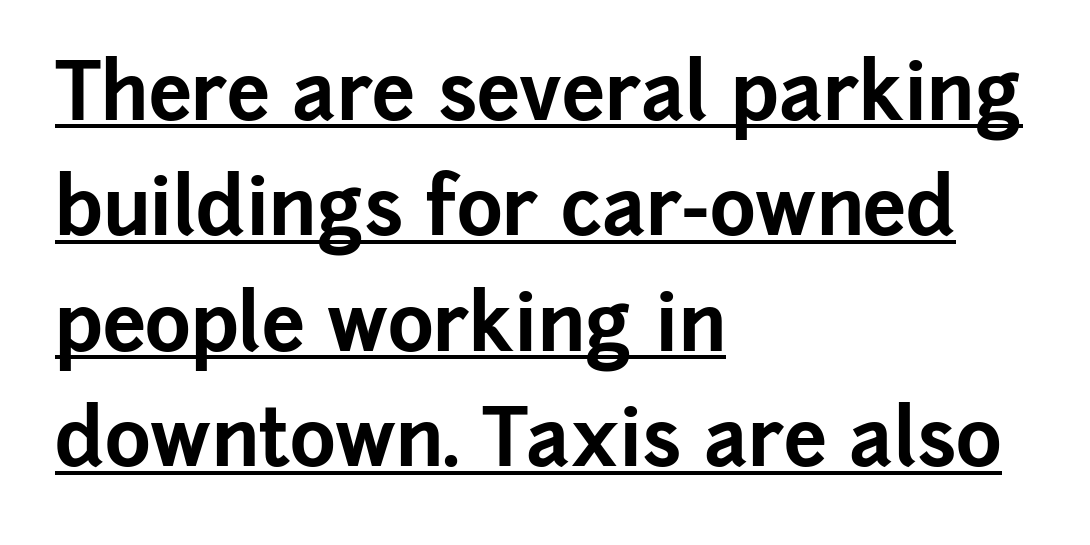
{"serif": "no", "italic": "no", "bold": "yes", "weight": "bold", "width": "normal", "stroke_contrast": "low", "x_height": "medium", "monospaced": "no", "underline": "yes", "align": "left", "line_spacing": "normal", "line_spacing_ratio": 1.48, "letter_spacing": "normal", "letter_spacing_em": 0.0, "glyph_px": 78}
